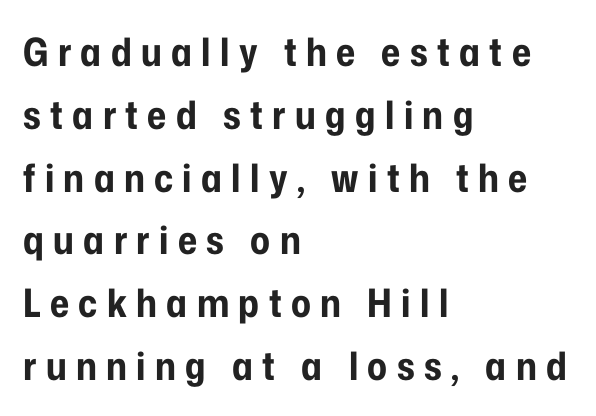
Substantial extra tracking has been applied to these lines. Plain, unruled lines of type. Students, observe: this is what conventionally led text looks like. If you drew a line through each stem, it would be perfectly vertical. Compared with a centered layout, this one pins lines to the left instead. Spacing verdict: proportional, widths tailored to each character.
